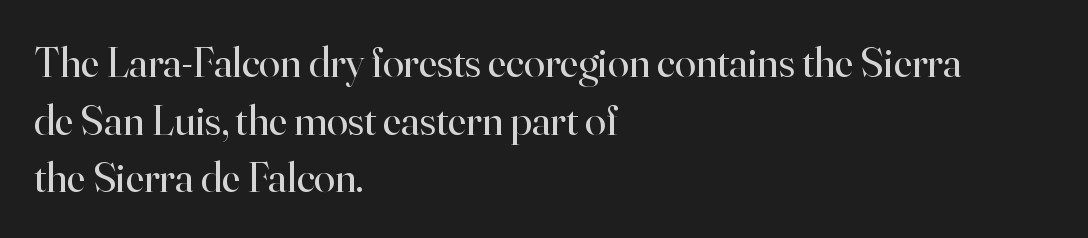
{"serif": "yes", "italic": "no", "bold": "no", "weight": "regular", "width": "normal", "stroke_contrast": "high", "x_height": "small", "monospaced": "no", "underline": "no", "align": "left", "line_spacing": "normal", "line_spacing_ratio": 1.34, "letter_spacing": "normal", "letter_spacing_em": 0.0, "glyph_px": 43}
